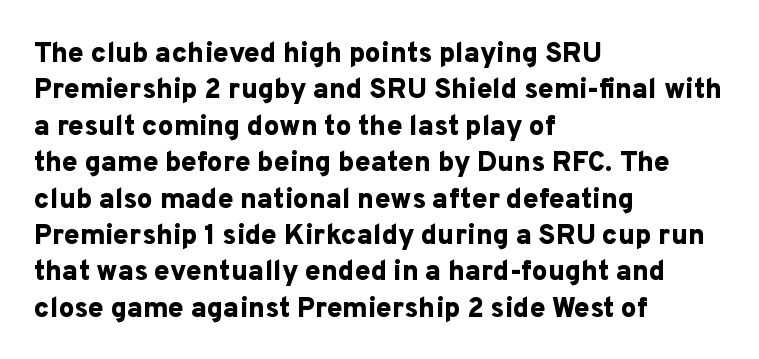
Q: Is the text bold? A: Yes.
Q: Is the text italic (slanted)? A: No, it is upright.
Q: Is the typeface a serif or a sans-serif typeface? A: Sans-serif.
Q: Is the text underlined? A: No.
Q: How is the paragraph aligned? A: Left-aligned.
Q: Is the spacing between letters normal or unusually wide? A: Normal.
Q: Is the spacing between lines tight, normal or loose? A: Normal.
Q: Width (condensed, normal, or wide)? A: Normal.
Q: Stroke contrast? A: Low.
Q: x-height? A: Medium.
Q: Monospaced? A: No.
